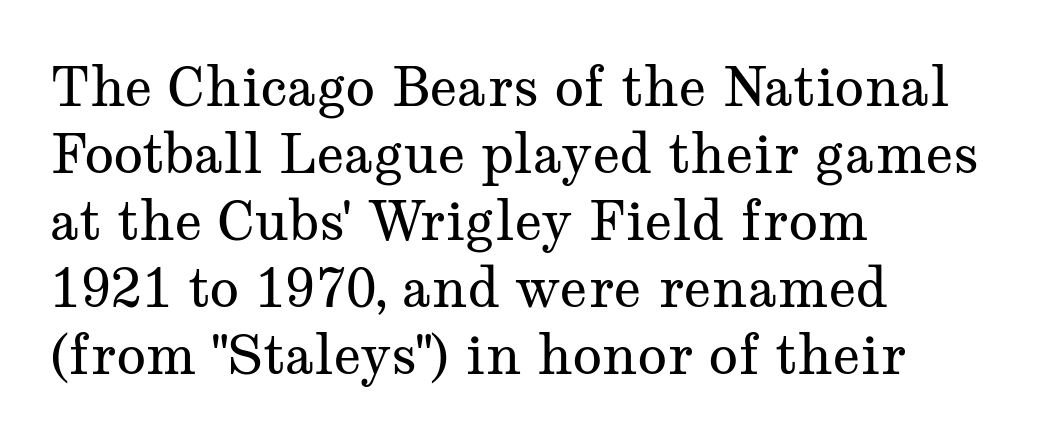
The image shows 54 px regular-weight, wide serif type, upright; set left-aligned, line spacing 1.24x, normal letter spacing, not underlined; medium stroke contrast and a medium x-height.
